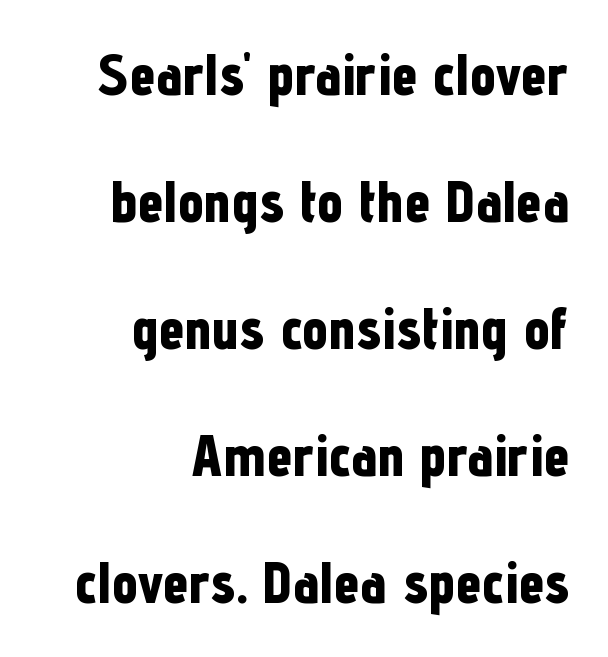
Q: Is the text bold? A: Yes.
Q: Is the text italic (slanted)? A: No, it is upright.
Q: Is the typeface a serif or a sans-serif typeface? A: Sans-serif.
Q: Is the text underlined? A: No.
Q: How is the paragraph aligned? A: Right-aligned.
Q: Is the spacing between letters normal or unusually wide? A: Normal.
Q: Is the spacing between lines tight, normal or loose? A: Loose.
Q: Width (condensed, normal, or wide)? A: Condensed.
Q: Stroke contrast? A: Low.
Q: x-height? A: Medium.
Q: Monospaced? A: No.
